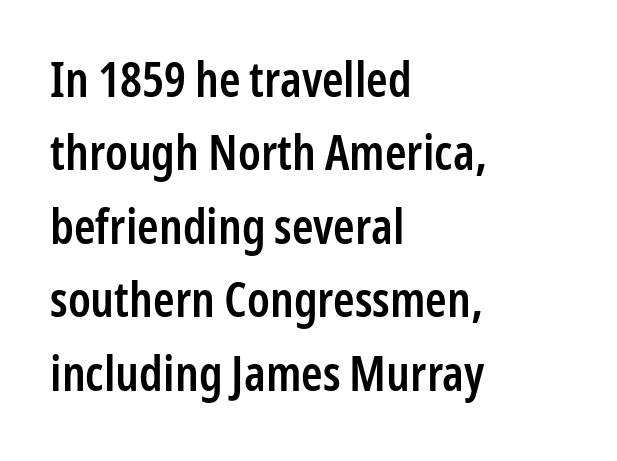
{"serif": "no", "italic": "no", "bold": "semi", "weight": "semibold", "width": "condensed", "stroke_contrast": "low", "x_height": "medium", "monospaced": "no", "underline": "no", "align": "left", "line_spacing": "normal", "line_spacing_ratio": 1.5, "letter_spacing": "normal", "letter_spacing_em": 0.0, "glyph_px": 49}
